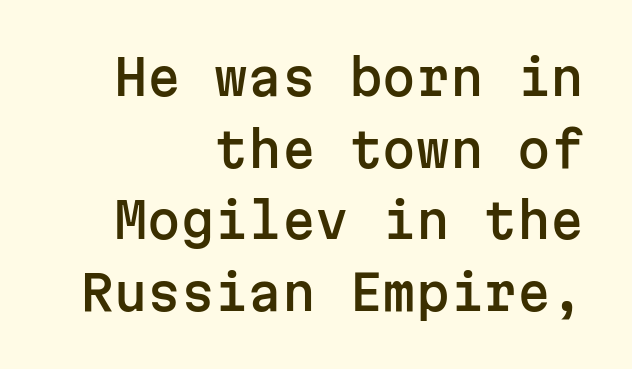
The image shows 48 px sans-serif type, upright, monospaced; set right-aligned, normal line spacing (1.49x), normal letter spacing, not underlined; low stroke contrast and a medium x-height.
